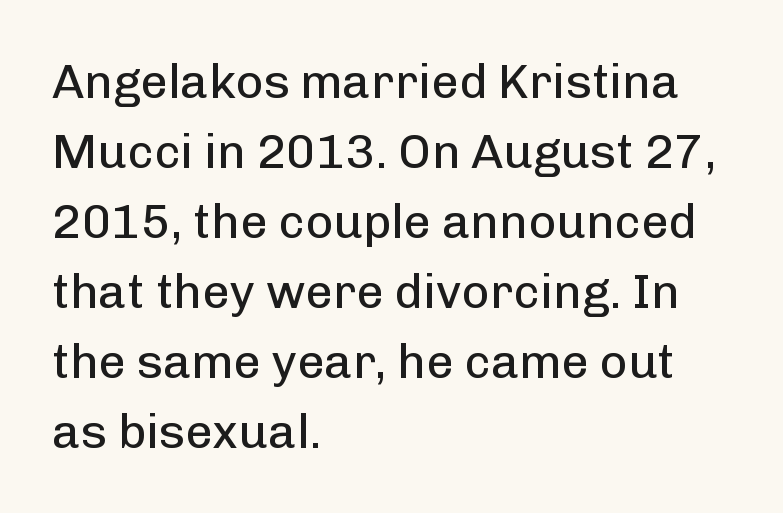
Q: Is the text bold? A: No.
Q: Is the text italic (slanted)? A: No, it is upright.
Q: Is the typeface a serif or a sans-serif typeface? A: Sans-serif.
Q: Is the text underlined? A: No.
Q: How is the paragraph aligned? A: Left-aligned.
Q: Is the spacing between letters normal or unusually wide? A: Normal.
Q: Is the spacing between lines tight, normal or loose? A: Normal.
Q: Width (condensed, normal, or wide)? A: Normal.
Q: Stroke contrast? A: Low.
Q: x-height? A: Medium.
Q: Monospaced? A: No.
